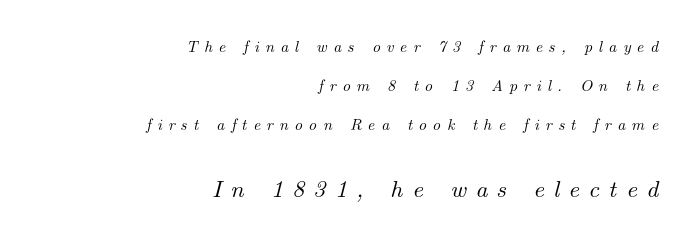
{"italic": "yes", "lean": "right", "slant_degrees": 14, "underline": "no", "align": "right", "line_spacing": "loose", "line_spacing_ratio": 2.45, "letter_spacing": "wide", "letter_spacing_em": 0.38, "larger_block": "second", "size_ratio": 1.5, "glyph_px": 24}
